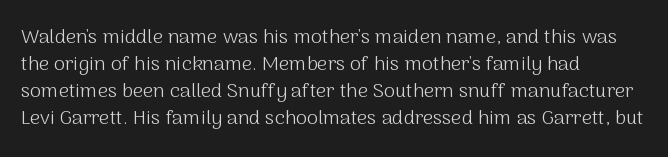
The image shows 20 px text type, upright; set left-aligned, normal line spacing (1.35x), normal letter spacing, not underlined.
